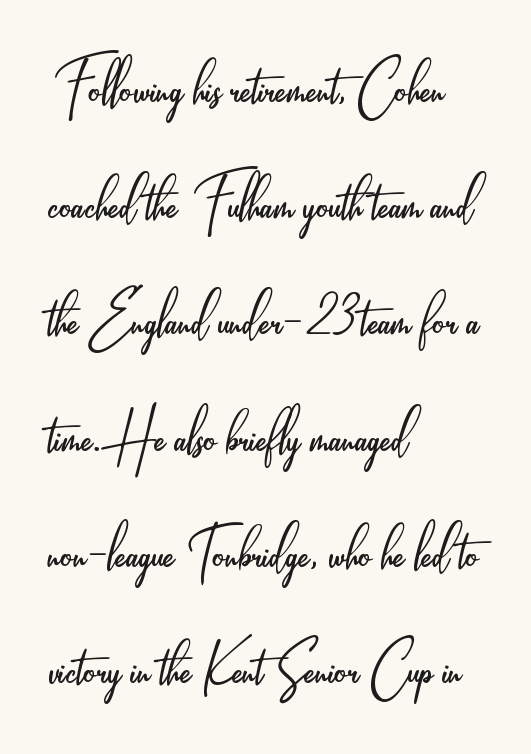
A typesetter would call this zero additional tracking. Compared with a centered layout, this one pins lines to the left instead. Underlining? Definitely not there. Character widths vary here, with narrow letters taking less room than wide ones. Regarding leading, the lines here are spaced in the standard way.
